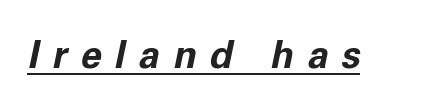
Quick note: underline on. Typographic density is high because the face is bold. Slant detected: the letters are inclined. This sample uses expanded letter spacing, leaving extra air between glyphs. These lines are rendered in a variable-pitch font.
